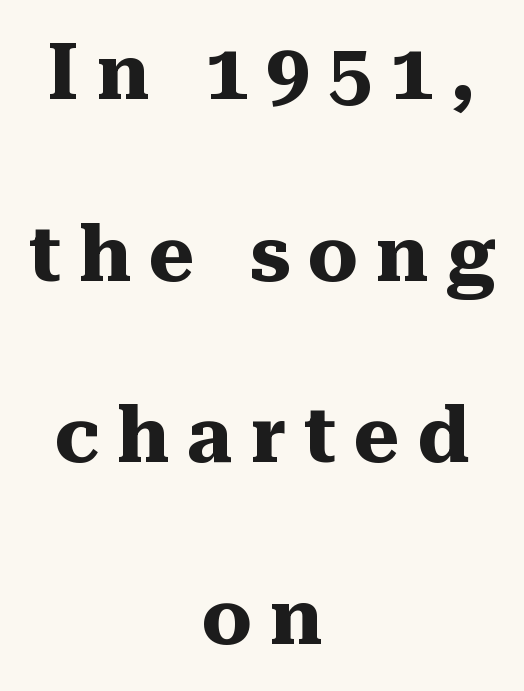
Q: Is the text bold? A: Yes.
Q: Is the text italic (slanted)? A: No, it is upright.
Q: Is the typeface a serif or a sans-serif typeface? A: Serif.
Q: Is the text underlined? A: No.
Q: How is the paragraph aligned? A: Centered.
Q: Is the spacing between letters normal or unusually wide? A: Unusually wide.
Q: Is the spacing between lines tight, normal or loose? A: Loose.
Q: Width (condensed, normal, or wide)? A: Normal.
Q: Stroke contrast? A: Medium.
Q: x-height? A: Medium.
Q: Monospaced? A: No.
